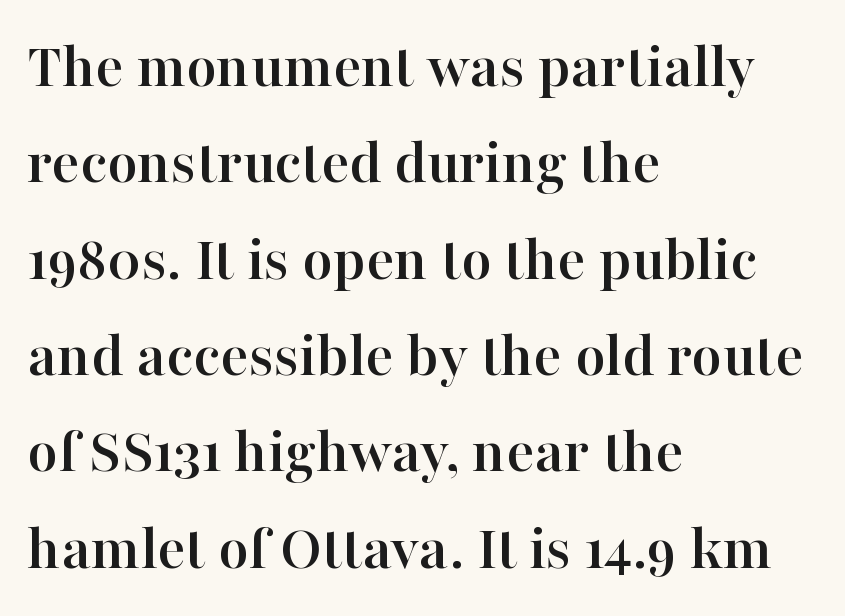
Type without underlining. Tracking here is standard; glyphs follow each other at the usual distance. Unlike a clean sans, this face finishes its strokes with serifs. Caption: multi-line text, flush left, ragged right. These lines were composed using upright roman letters.
